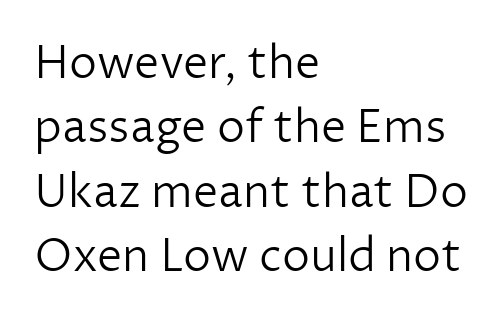
The image shows 45 px light sans-serif type, upright; set left-aligned, normal line spacing (1.43x), normal letter spacing, not underlined; low stroke contrast and a medium x-height.
